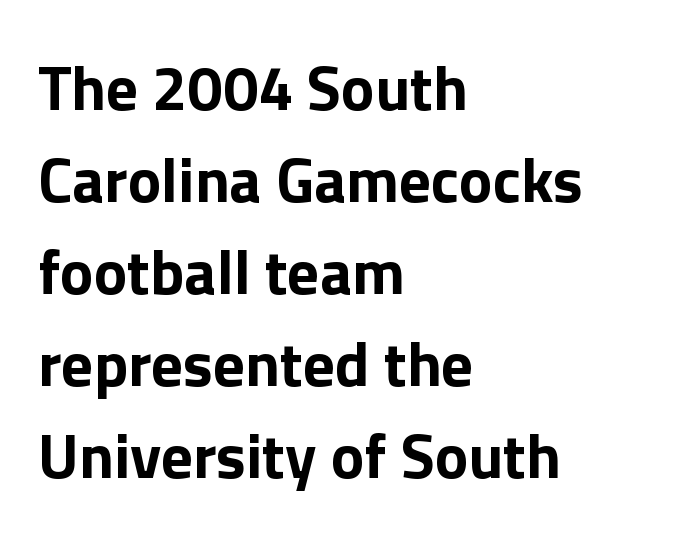
The image shows 63 px bold sans-serif type, upright; set left-aligned, normal line spacing (1.46x), normal letter spacing, not underlined; a medium x-height.
